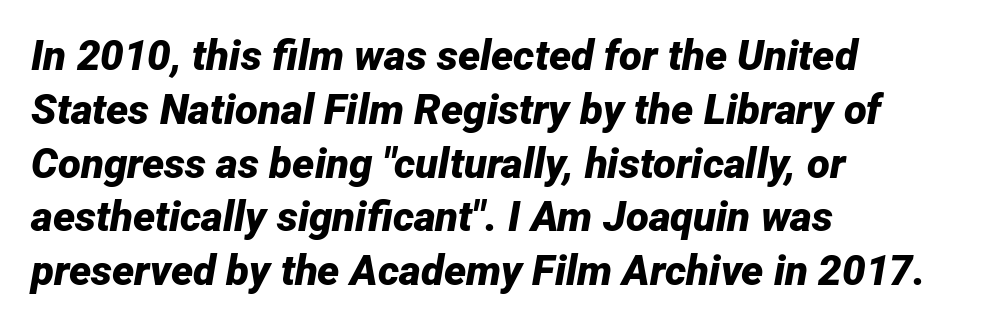
Honestly, the row spacing looks completely unremarkable. Slanted lettering throughout. The rendering uses natural spacing where letterforms have individual widths. Compared with a centered layout, this one pins lines to the left instead. Letter spacing: default.
